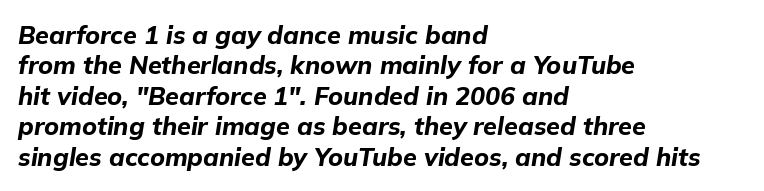
Q: Is the text bold? A: Yes.
Q: Is the text italic (slanted)? A: Yes, it leans right by about 9 degrees.
Q: Is the text underlined? A: No.
Q: How is the paragraph aligned? A: Left-aligned.
Q: Is the spacing between letters normal or unusually wide? A: Normal.
